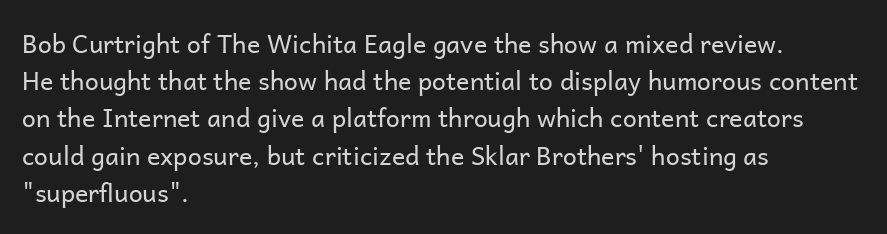
{"italic": "no", "bold": "no", "underline": "no", "align": "left", "line_spacing": "normal", "line_spacing_ratio": 1.49, "letter_spacing": "normal", "letter_spacing_em": 0.0, "glyph_px": 25}
